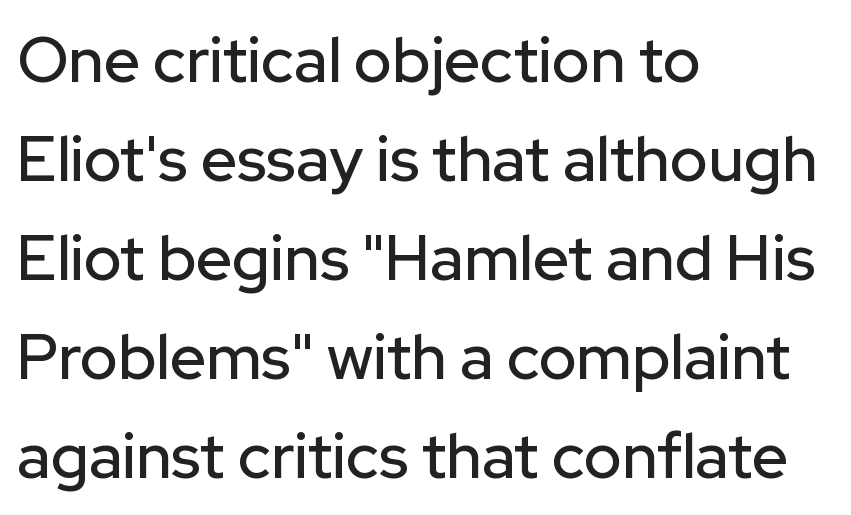
Bare-footed words on every line. You could not count columns in this text — the font is proportionally spaced. Look at the bottom of the vertical strokes: they stop flat, with no serifs. Standard letterfit; no display-style spreading of the glyphs. Quick note: not italic, upright. The paragraph shown leans on its left margin.
